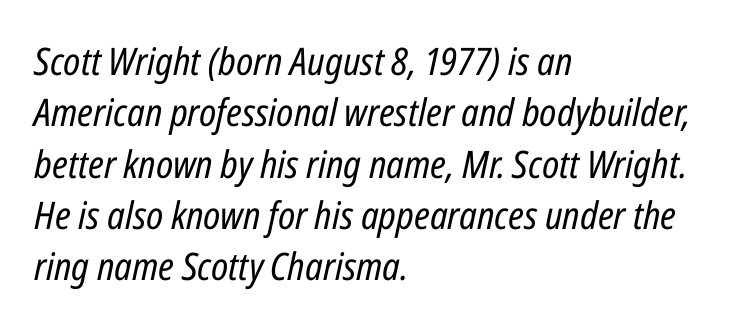
Q: Is the text bold? A: No.
Q: Is the text italic (slanted)? A: Yes, it leans right by about 12 degrees.
Q: Is the text underlined? A: No.
Q: How is the paragraph aligned? A: Left-aligned.
Q: Is the spacing between letters normal or unusually wide? A: Normal.
Q: Is the spacing between lines tight, normal or loose? A: Normal.
Q: Width (condensed, normal, or wide)? A: Condensed.
Q: Stroke contrast? A: Low.
Q: x-height? A: Medium.
Q: Monospaced? A: No.
